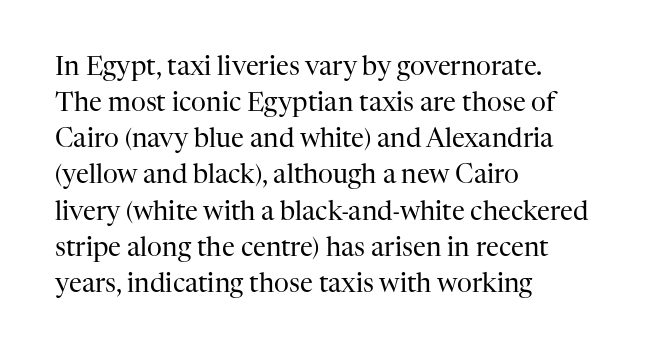
{"italic": "no", "bold": "no", "underline": "no", "align": "left", "line_spacing": "normal", "line_spacing_ratio": 1.39, "letter_spacing": "normal", "letter_spacing_em": 0.0, "glyph_px": 26}
